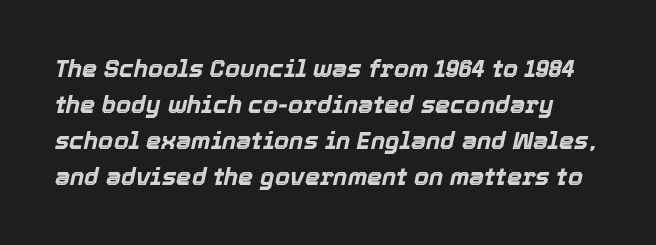
Strong, thick strokes mark this as bold type. The letterforms sit shoulder to shoulder at normal distance. Check the space under the baseline: it is left empty. If you measured baseline to baseline, you'd find a middling distance. Yep, that's italic — everything's leaning.
